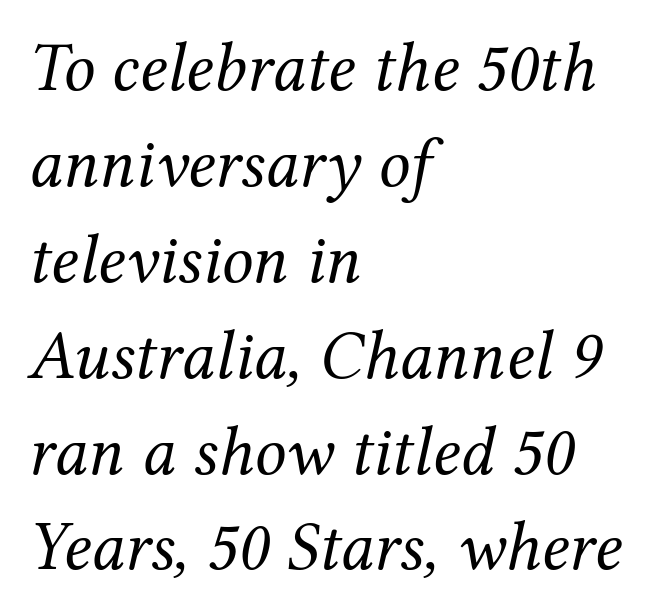
This reads as an unemphasized weight, regular at the heaviest. All the whitespace from short lines collects on the right. The rendering uses natural spacing where letterforms have individual widths. Quick note: italic.
